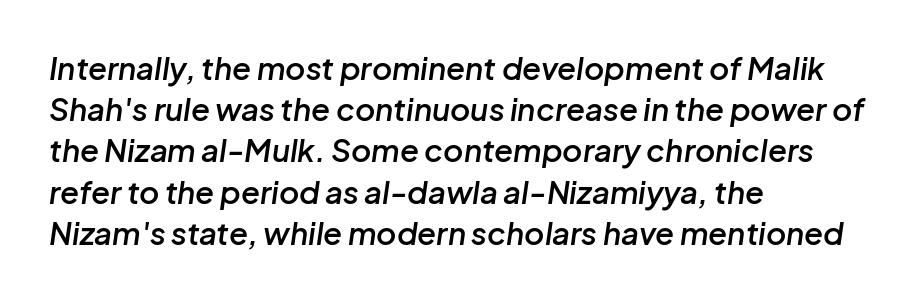
{"italic": "yes", "lean": "right", "slant_degrees": 8, "bold": "semi", "weight": "semibold", "width": "normal", "stroke_contrast": "low", "x_height": "medium", "monospaced": "no", "underline": "no", "align": "left", "line_spacing": "normal", "line_spacing_ratio": 1.33, "letter_spacing": "normal", "letter_spacing_em": 0.0, "glyph_px": 31}
